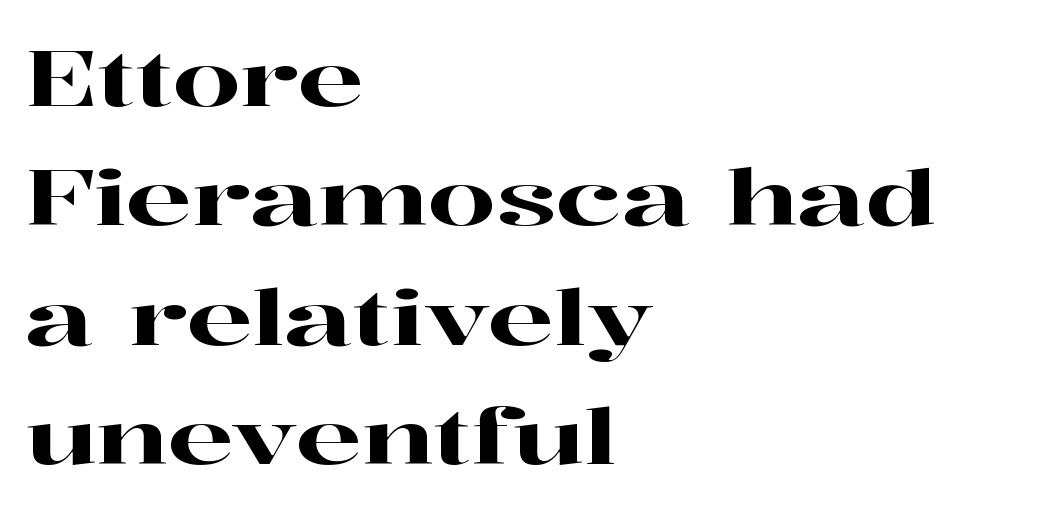
The text block is weighted toward the left margin, trailing off unevenly rightward. Each word holds together tightly as a unit, with standard inter-letter gaps. Horizontal bands of white between lines are of average thickness. The specimen omits any rule beneath the text block's lines. This is the regular roman posture of the typeface. Character widths vary here, with narrow letters taking less room than wide ones.
